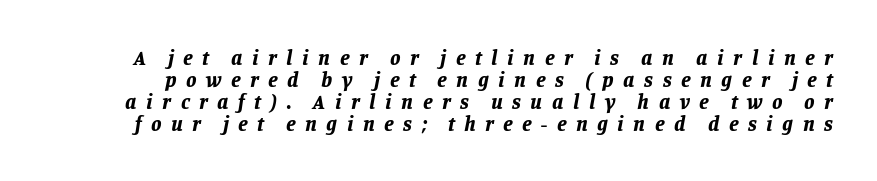
Q: Is the text bold? A: Yes.
Q: Is the text italic (slanted)? A: Yes, it leans right by about 11 degrees.
Q: Is the text underlined? A: No.
Q: Is the spacing between letters normal or unusually wide? A: Unusually wide.
Q: Is the spacing between lines tight, normal or loose? A: Tight.
